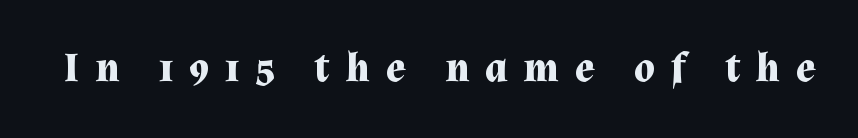
Q: Is the text bold? A: Yes.
Q: Is the text italic (slanted)? A: No, it is upright.
Q: Is the typeface a serif or a sans-serif typeface? A: Serif.
Q: Is the text underlined? A: No.
Q: Is the spacing between letters normal or unusually wide? A: Unusually wide.
Q: Width (condensed, normal, or wide)? A: Normal.
Q: Stroke contrast? A: Medium.
Q: x-height? A: Medium.
Q: Monospaced? A: No.
